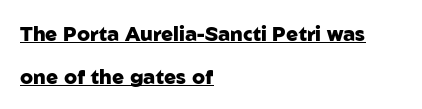
Q: Is the text bold? A: Yes.
Q: Is the text italic (slanted)? A: No, it is upright.
Q: Is the text underlined? A: Yes.
Q: How is the paragraph aligned? A: Left-aligned.
Q: Is the spacing between letters normal or unusually wide? A: Normal.
Q: Is the spacing between lines tight, normal or loose? A: Loose.
